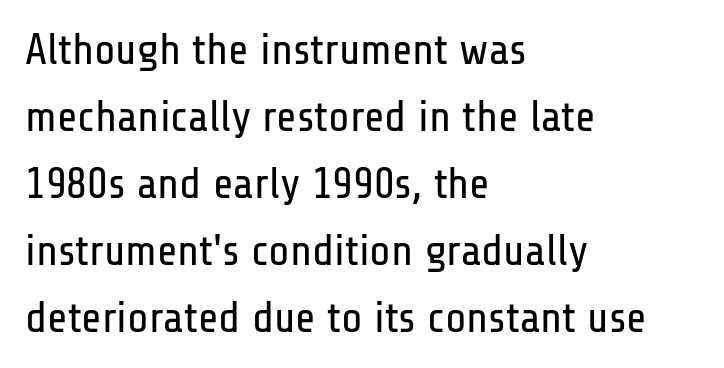
The image shows 44 px regular-weight, condensed sans-serif type, upright; set left-aligned, normal line spacing (1.52x), normal letter spacing, not underlined; low stroke contrast and a medium x-height.
